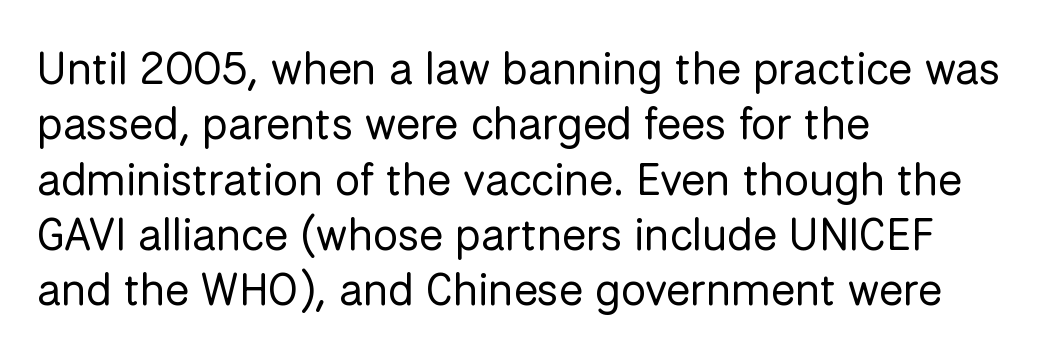
The image shows 45 px regular-weight sans-serif type, upright; set left-aligned, line spacing 1.23x, normal letter spacing, not underlined; low stroke contrast and a medium x-height.
